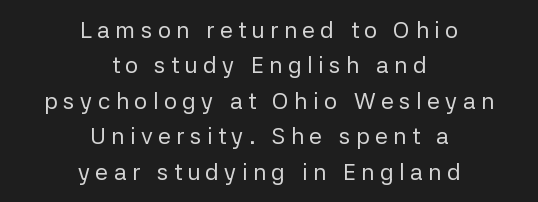
{"italic": "no", "bold": "no", "underline": "no", "align": "center", "line_spacing": "normal", "line_spacing_ratio": 1.54, "letter_spacing": "wide", "letter_spacing_em": 0.24, "glyph_px": 23}
